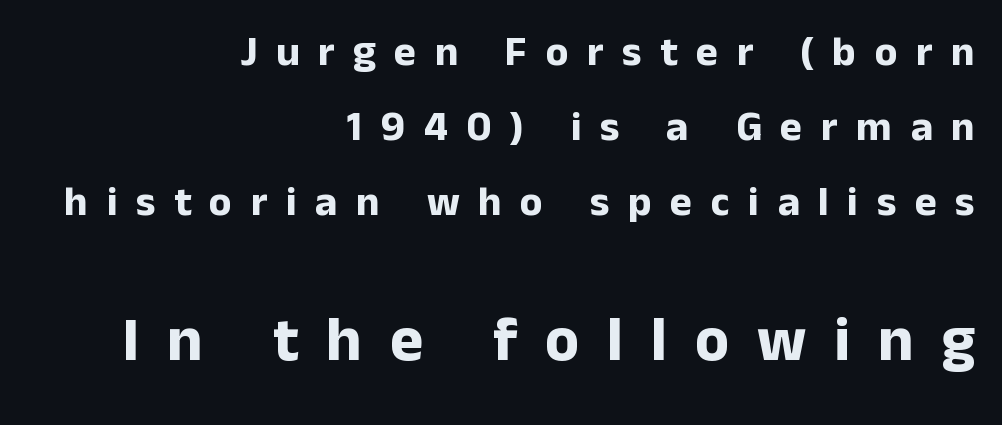
The image shows 63 px bold sans-serif type, upright; set right-aligned, line spacing 1.79x, unusually wide letter spacing (+0.44 em), not underlined; the second (bottom) block is 1.5x larger; low stroke contrast and a medium x-height.
